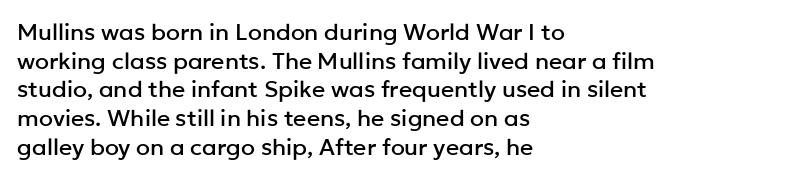
The image shows 23 px text type, upright; set left-aligned, normal line spacing (1.25x), normal letter spacing, not underlined.
